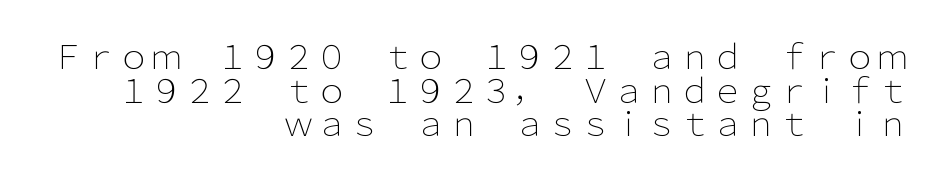
The image shows 33 px light sans-serif type, upright; set right-aligned, tight line spacing (1.02x), normal letter spacing, not underlined; low stroke contrast and a medium x-height.
